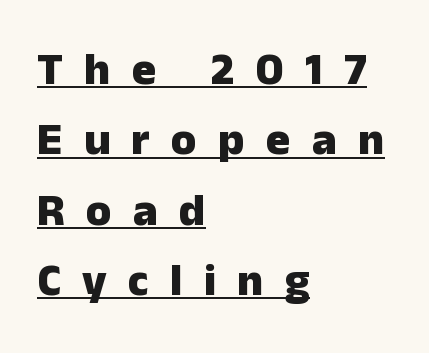
The image shows 46 px heavy sans-serif type, upright; set left-aligned, normal line spacing (1.53x), unusually wide letter spacing (+0.46 em), underlined; low stroke contrast and a medium x-height.
